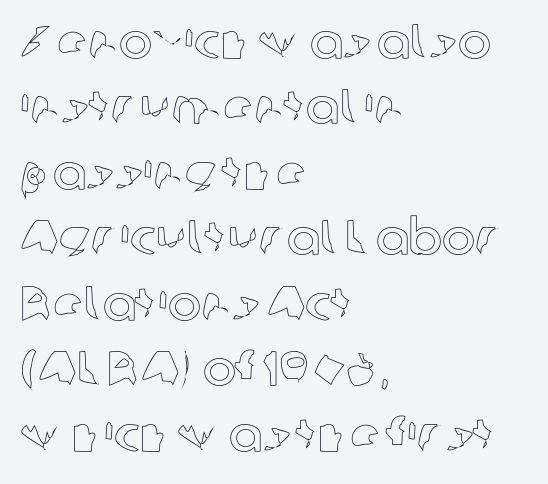
The image shows 50 px text type, upright; set left-aligned, normal line spacing (1.31x), normal letter spacing, not underlined; a medium x-height.
